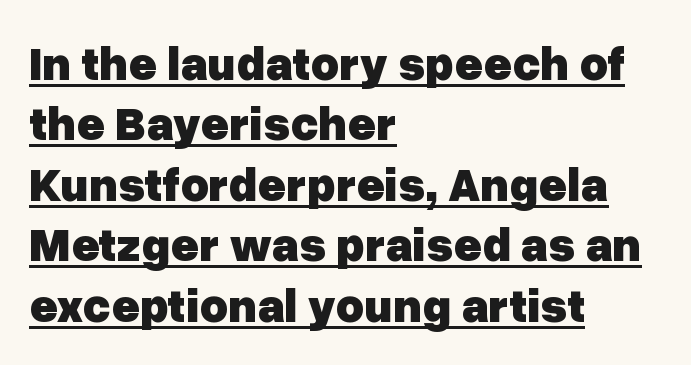
A typesetter would call this proportional, since set widths differ per character. The face used here appears with an underline applied. The typeface chosen for these lines omits serifs. The text block is weighted toward the left margin, trailing off unevenly rightward. In terms of letterspacing, this is plain default setting. Weight: bold.
